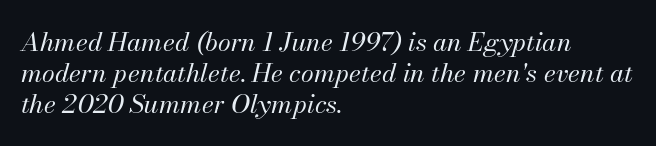
Q: Is the text bold? A: No.
Q: Is the text italic (slanted)? A: Yes, it leans right by about 13 degrees.
Q: Is the text underlined? A: No.
Q: How is the paragraph aligned? A: Left-aligned.
Q: Is the spacing between letters normal or unusually wide? A: Normal.
